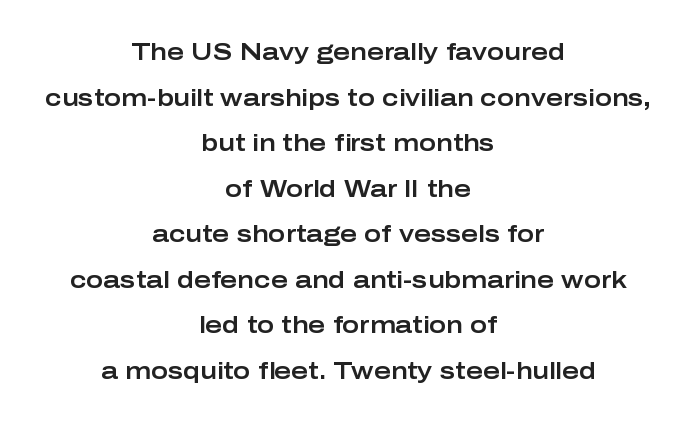
The image shows 23 px text type, upright; set centered, loose line spacing (1.98x), normal letter spacing, not underlined.
